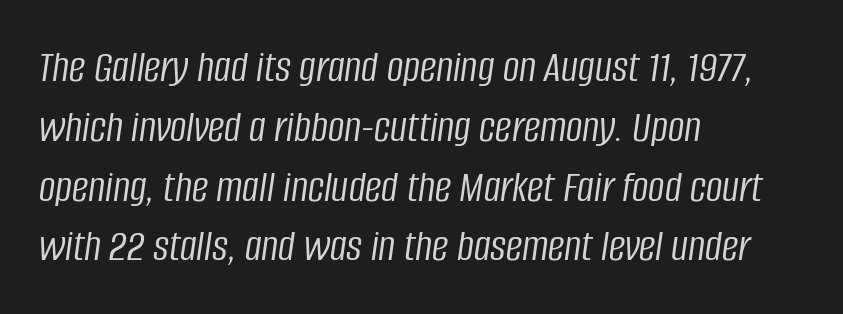
Q: Is the text bold? A: No.
Q: Is the text italic (slanted)? A: Yes, it leans right by about 8 degrees.
Q: Is the text underlined? A: No.
Q: How is the paragraph aligned? A: Left-aligned.
Q: Is the spacing between letters normal or unusually wide? A: Normal.
Q: Is the spacing between lines tight, normal or loose? A: Normal.
Q: Width (condensed, normal, or wide)? A: Condensed.
Q: Stroke contrast? A: Low.
Q: x-height? A: Large.
Q: Monospaced? A: No.
